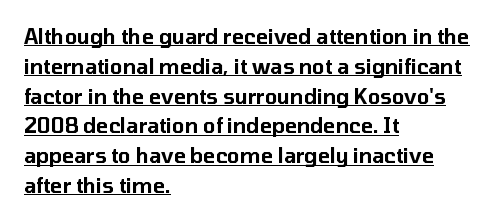
The image shows 20 px text type, upright; set left-aligned, normal line spacing (1.49x), normal letter spacing, underlined.
